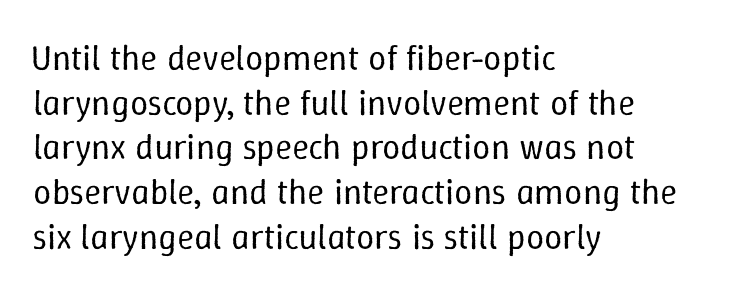
The lines are quadded left. Words appear dense and cohesive because spacing is normal. Ascenders rise straight up at ninety degrees. Descenders are the only things crossing below the line.
